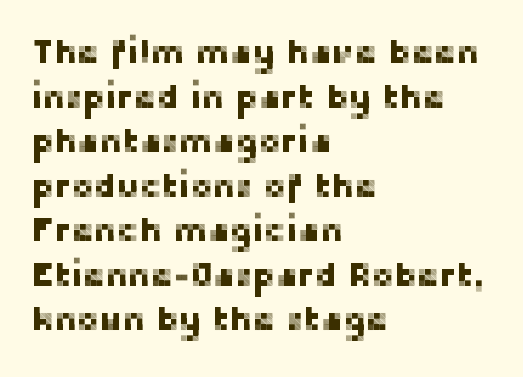
The image shows 34 px sans-serif type, upright; set left-aligned, normal line spacing (1.31x), normal letter spacing, not underlined; low stroke contrast and a medium x-height.
